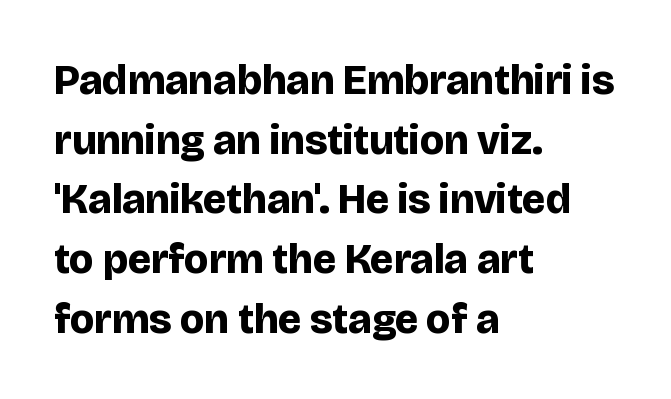
{"serif": "no", "italic": "no", "bold": "yes", "weight": "bold", "width": "normal", "stroke_contrast": "low", "x_height": "large", "monospaced": "no", "underline": "no", "align": "left", "line_spacing": "normal", "line_spacing_ratio": 1.42, "letter_spacing": "normal", "letter_spacing_em": 0.0, "glyph_px": 42}
